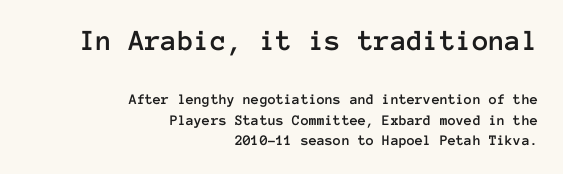
The image shows 30 px text type, upright, monospaced; set right-aligned, normal line spacing (1.39x), normal letter spacing, not underlined; the first (top) block is 2.0x larger; low stroke contrast and a medium x-height.
